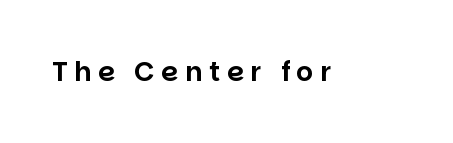
Q: Is the text italic (slanted)? A: No, it is upright.
Q: Is the text underlined? A: No.
Q: Is the spacing between letters normal or unusually wide? A: Unusually wide.
